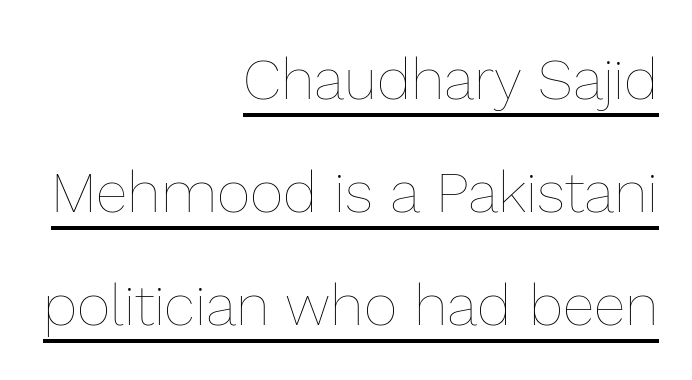
{"italic": "no", "bold": "no", "weight": "thin", "width": "normal", "x_height": "medium", "monospaced": "no", "underline": "yes", "align": "right", "line_spacing": "loose", "line_spacing_ratio": 1.95, "letter_spacing": "normal", "letter_spacing_em": 0.0, "glyph_px": 58}
